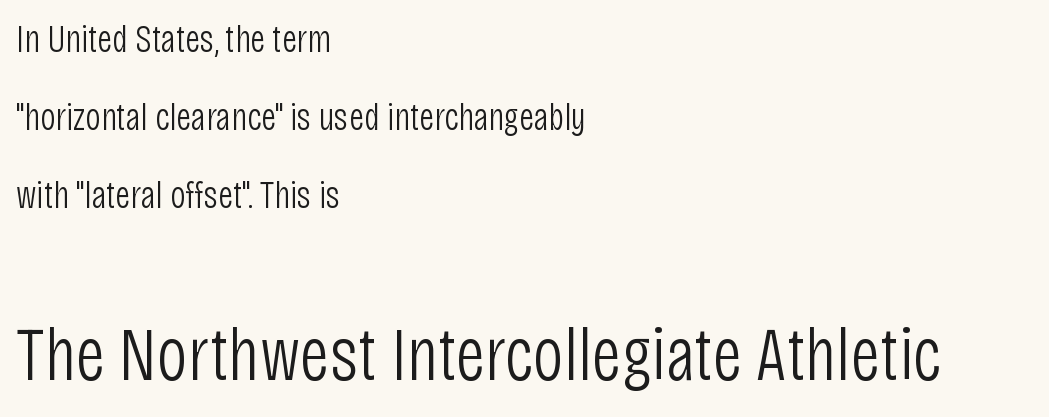
A typesetter would call this leading open, well beyond the default. The line texture is even and compact thanks to regular tracking. Letterform terminals end flat and unadorned throughout the passage. If you drew a line through each stem, it would be perfectly vertical.
